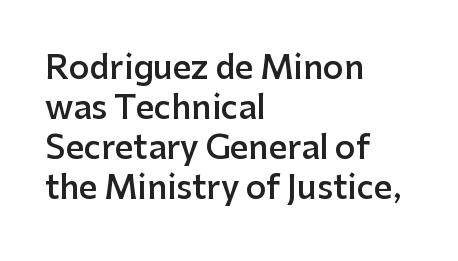
Think of a printed novel: that variable character pitch is what you see here. Semibold letterforms, between regular and bold. Is the block centered? No — it sits flush against the left margin. Regarding leading, the lines here are spaced in the standard way.
